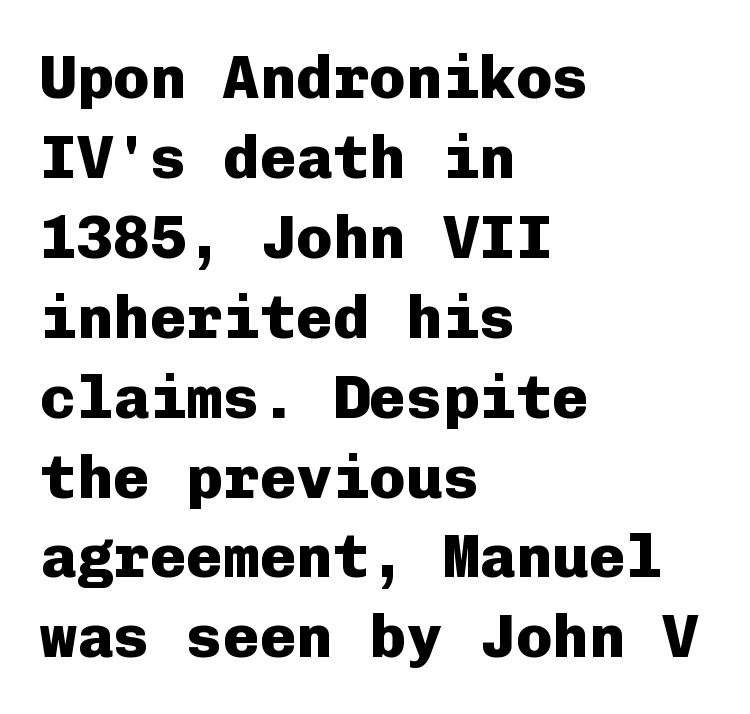
The image shows 61 px heavy sans-serif type, upright, monospaced; set left-aligned, normal line spacing (1.31x), normal letter spacing, not underlined; low stroke contrast and a medium x-height.
